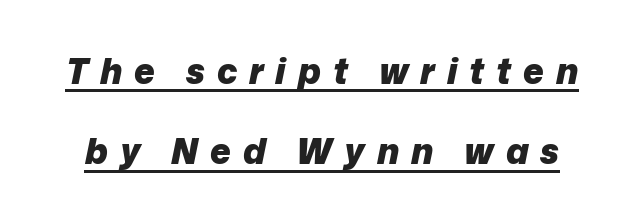
Q: Is the text bold? A: Yes.
Q: Is the text italic (slanted)? A: Yes, it leans right by about 12 degrees.
Q: Is the text underlined? A: Yes.
Q: Is the spacing between letters normal or unusually wide? A: Unusually wide.
Q: Is the spacing between lines tight, normal or loose? A: Loose.
Q: Width (condensed, normal, or wide)? A: Normal.
Q: Stroke contrast? A: Low.
Q: x-height? A: Medium.
Q: Monospaced? A: No.
